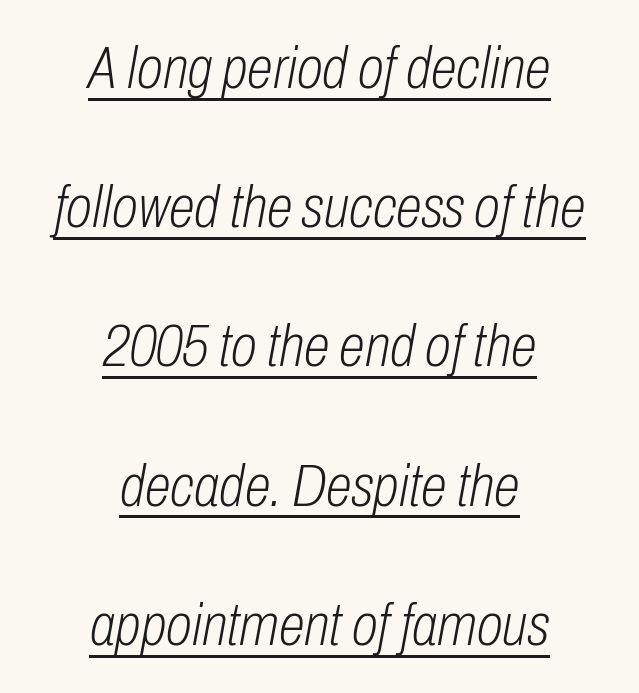
The image shows 60 px light, condensed type, italic (leaning right); set centered, loose line spacing (2.32x), normal letter spacing, underlined; low stroke contrast and a medium x-height.
